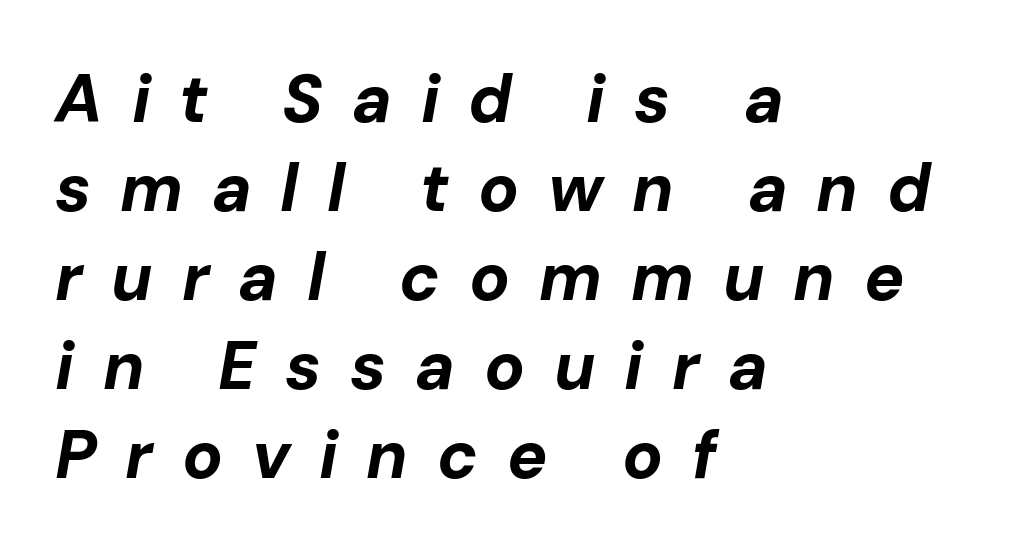
{"italic": "yes", "lean": "right", "slant_degrees": 10, "bold": "yes", "weight": "bold", "width": "normal", "stroke_contrast": "low", "x_height": "medium", "monospaced": "no", "underline": "no", "align": "left", "line_spacing": "normal", "line_spacing_ratio": 1.33, "letter_spacing": "wide", "letter_spacing_em": 0.43, "glyph_px": 67}
